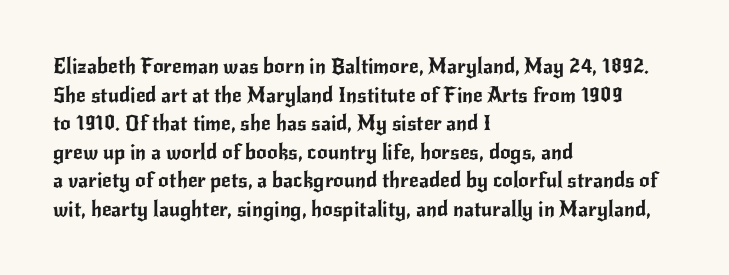
Q: Is the text italic (slanted)? A: No, it is upright.
Q: Is the text underlined? A: No.
Q: How is the paragraph aligned? A: Left-aligned.
Q: Is the spacing between letters normal or unusually wide? A: Normal.
Q: Is the spacing between lines tight, normal or loose? A: Normal.
